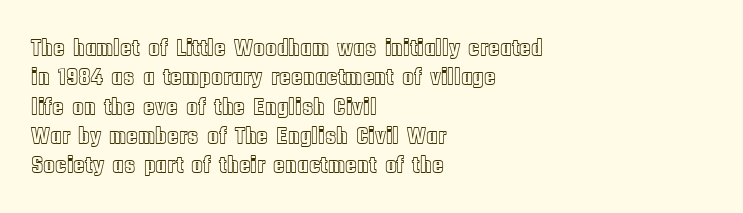
The lettering stays uniformly vertical, giving the passage a roman look. The letterforms sit shoulder to shoulder at normal distance. The setting favours the left margin, as ordinary paragraphs usually do. Decoration check: the copy has no underline.
